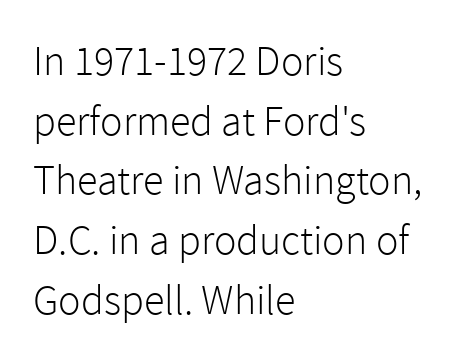
Characters remain perfectly vertical along every line. Leftover space on each line is placed entirely after the last word. The cut favours lightness, reaching ordinary text weight at its darkest. These lines are rendered in a variable-pitch font. Look at the bottom of the vertical strokes: they stop flat, with no serifs.
